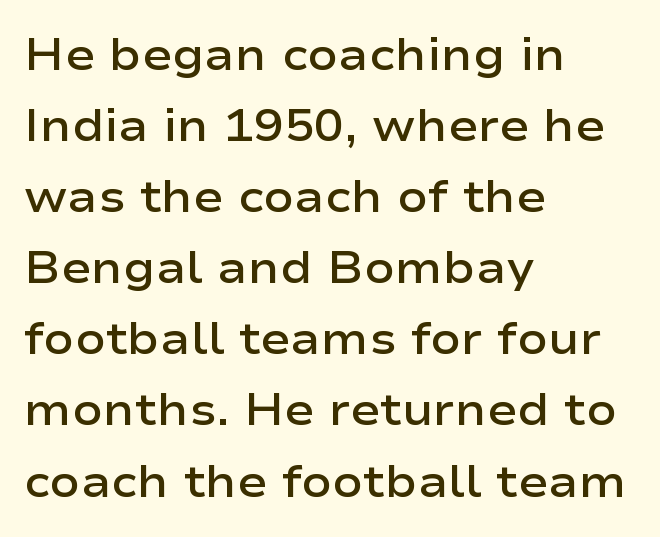
If you drew a ruler down the left edge, every line would touch it. Each letter keeps its own natural width here, so spacing adapts to shape. Tracking here is standard; glyphs follow each other at the usual distance. Semibold letterforms, between regular and bold. Rendered with straight, roman letterforms.
